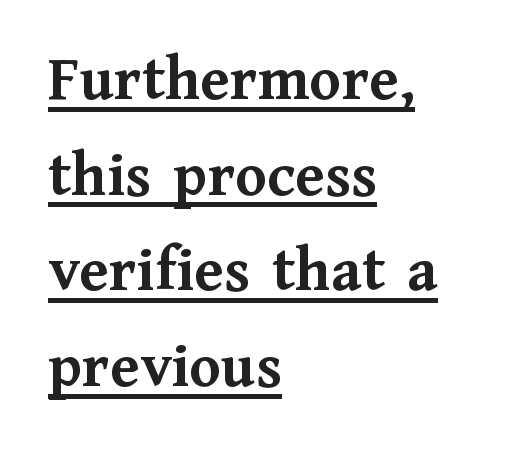
The text was rendered using a seriffed face with decorative stroke endings. You can tell it's not italic because the verticals are truly vertical. The specimen includes a rule beneath the text block's lines. Spacing verdict: proportional, widths tailored to each character. Students, note that the glyphs here touch the page at normal intervals.
